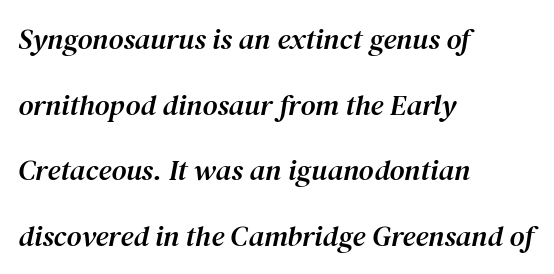
{"serif": "yes", "italic": "yes", "lean": "right", "slant_degrees": 12, "width": "normal", "stroke_contrast": "medium", "x_height": "medium", "monospaced": "no", "underline": "no", "align": "left", "line_spacing": "loose", "line_spacing_ratio": 2.26, "letter_spacing": "normal", "letter_spacing_em": 0.0, "glyph_px": 29}
